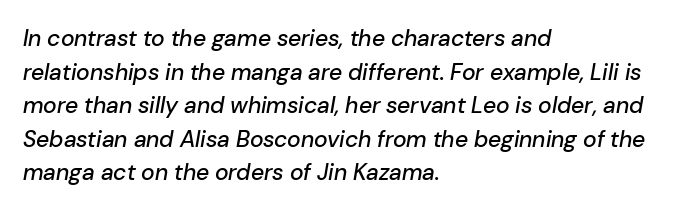
Q: Is the text italic (slanted)? A: Yes, it leans right by about 10 degrees.
Q: Is the text underlined? A: No.
Q: How is the paragraph aligned? A: Left-aligned.
Q: Is the spacing between letters normal or unusually wide? A: Normal.
Q: Is the spacing between lines tight, normal or loose? A: Normal.
